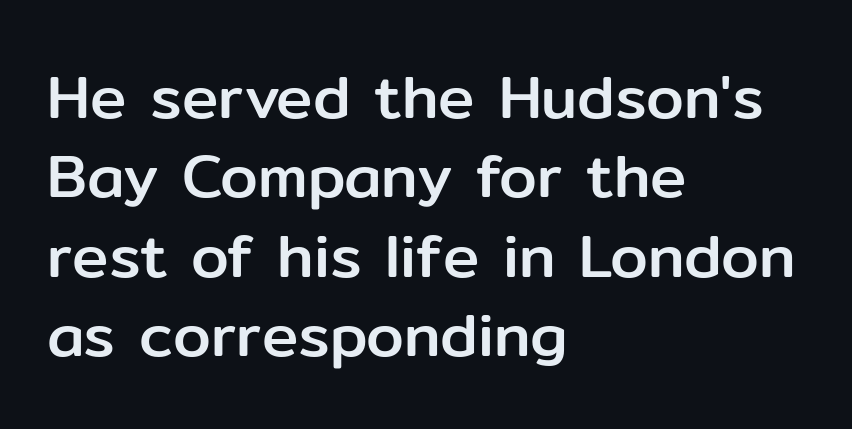
The image shows 61 px sans-serif type, upright; set left-aligned, normal line spacing (1.3x), normal letter spacing, not underlined; low stroke contrast and a medium x-height.
